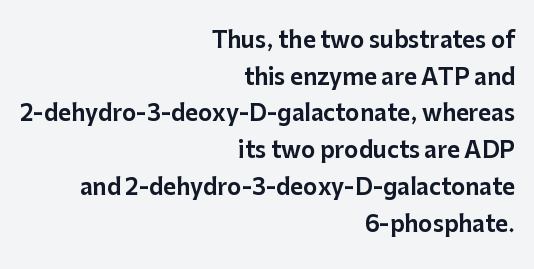
Posture: upright roman. Typeset ragged left — the right edge is the straight one. Honestly, the row spacing looks completely unremarkable. How are the letters spaced? Ordinarily, with no added tracking.
